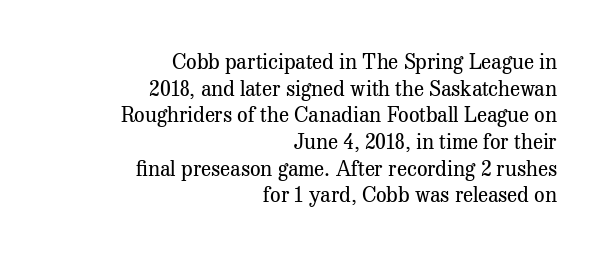
Q: Is the text bold? A: No.
Q: Is the text italic (slanted)? A: No, it is upright.
Q: Is the text underlined? A: No.
Q: How is the paragraph aligned? A: Right-aligned.
Q: Is the spacing between letters normal or unusually wide? A: Normal.
Q: Is the spacing between lines tight, normal or loose? A: Normal.
